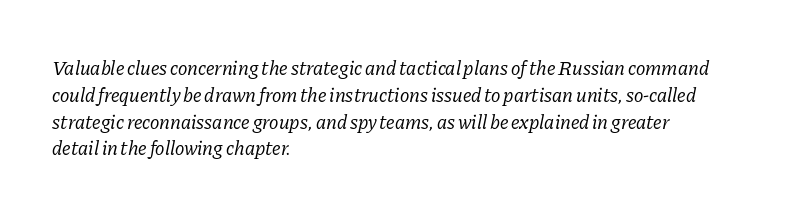
Slanted lettering throughout. If you drew a ruler down the left edge, every line would touch it. The gaps between neighbouring characters are ordinary and unremarkable. A bare baseline throughout the passage. Honestly, the row spacing looks completely unremarkable. Caption: face not bold, strokes unweighted.
